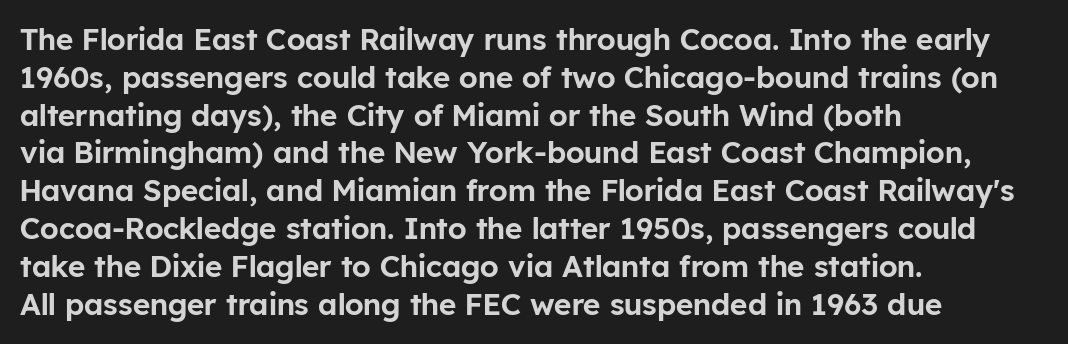
This sample has the flowing, uneven cadence of proportional lettering. Is there much room between lines? A standard amount, neither cramped nor airy. Nope, not italic — everything's standing straight. Type without underlining. Does the type have serifs? No, each stem ends abruptly.
